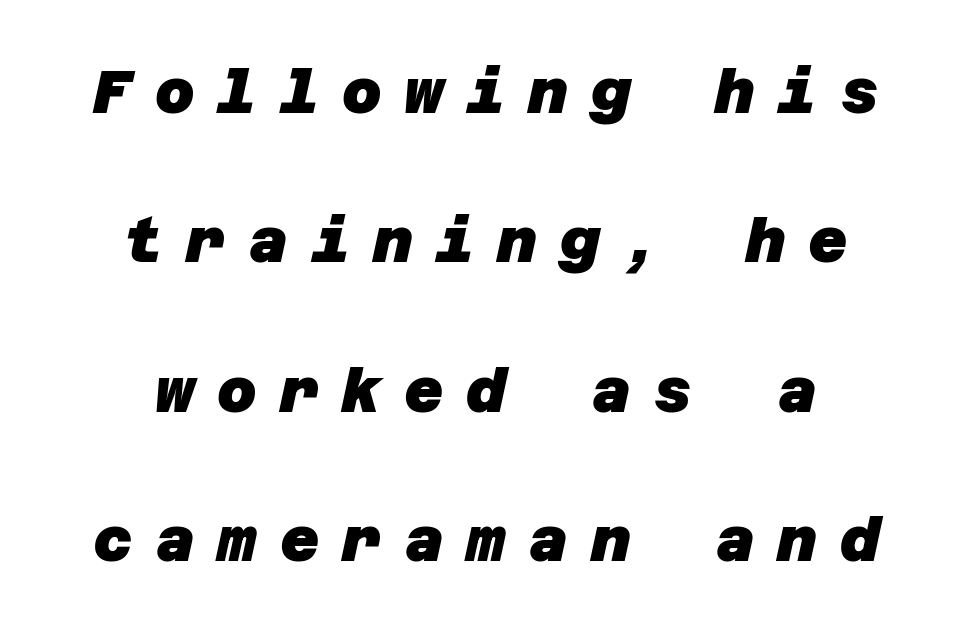
{"serif": "no", "bold": "yes", "weight": "heavy", "width": "normal", "stroke_contrast": "low", "x_height": "large", "underline": "no", "align": "center", "line_spacing": "loose", "line_spacing_ratio": 2.45, "letter_spacing": "wide", "letter_spacing_em": 0.37, "glyph_px": 61}
